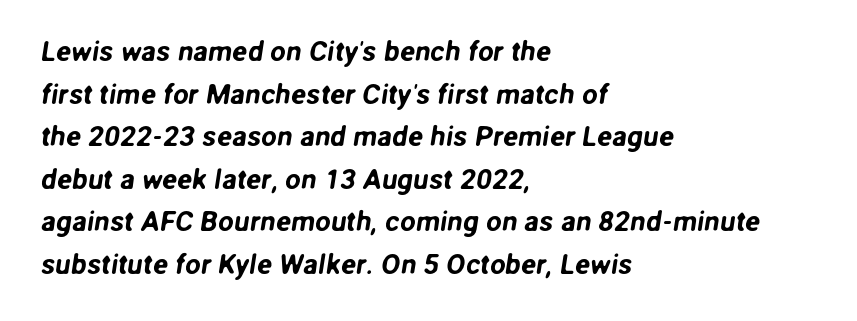
{"serif": "no", "width": "normal", "stroke_contrast": "low", "x_height": "medium", "monospaced": "no", "underline": "no", "align": "left", "line_spacing": "normal", "line_spacing_ratio": 1.52, "letter_spacing": "normal", "letter_spacing_em": 0.0, "glyph_px": 28}
